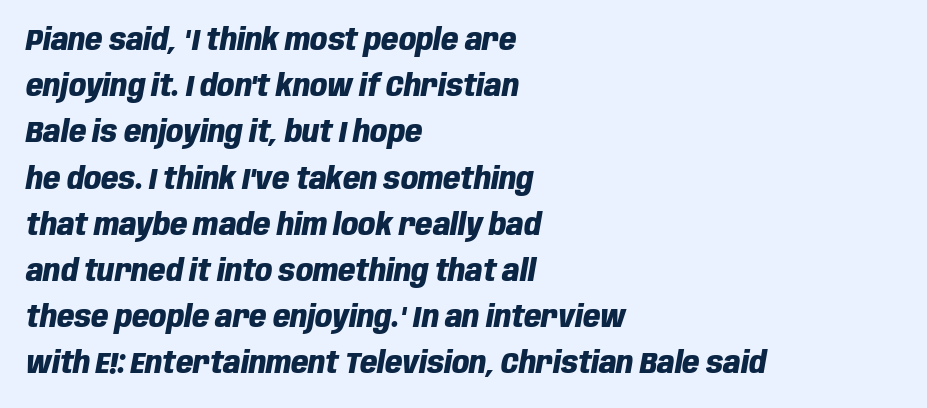
The image shows 30 px heavy, condensed type, italic (leaning right); set left-aligned, normal line spacing (1.54x), normal letter spacing, not underlined; low stroke contrast and a large x-height.
